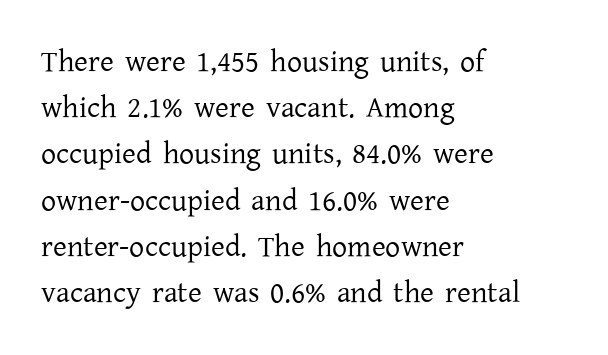
The image shows 30 px regular-weight serif type, upright; set left-aligned, normal line spacing (1.54x), normal letter spacing, not underlined; low stroke contrast and a medium x-height.
